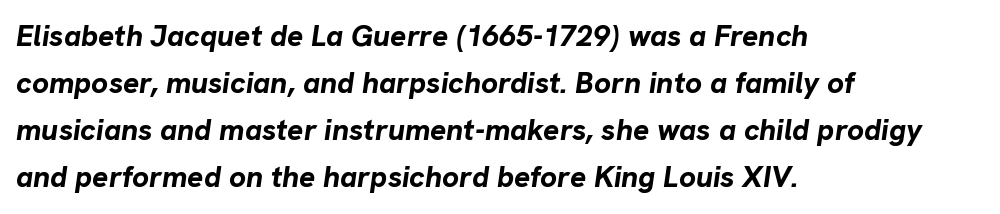
Q: Is the text bold? A: Yes.
Q: Is the text italic (slanted)? A: Yes, it leans right by about 8 degrees.
Q: Is the text underlined? A: No.
Q: How is the paragraph aligned? A: Left-aligned.
Q: Is the spacing between letters normal or unusually wide? A: Normal.
Q: Is the spacing between lines tight, normal or loose? A: Normal.
Q: Width (condensed, normal, or wide)? A: Normal.
Q: Stroke contrast? A: Low.
Q: x-height? A: Medium.
Q: Monospaced? A: No.
